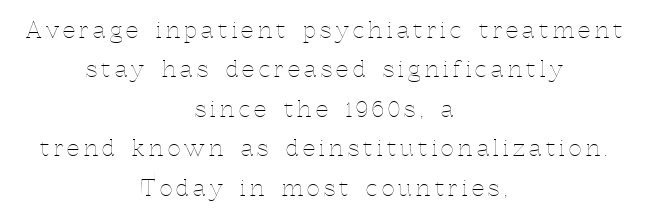
The image shows 22 px text type, upright; set centered, line spacing 1.79x, unusually wide letter spacing (+0.2 em), not underlined.
